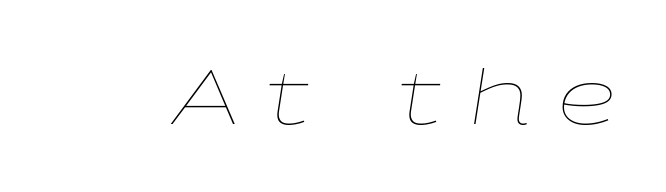
The image shows 75 px thin, wide type, italic (leaning right); set unusually wide letter spacing (+0.37 em), not underlined; low stroke contrast and a medium x-height.
